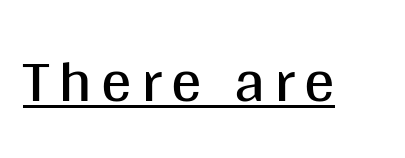
The image shows 61 px regular-weight sans-serif type, upright; set underlined; medium stroke contrast and a large x-height.
